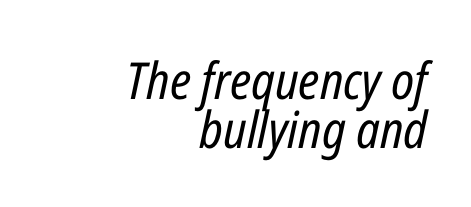
The letters advance in unequal steps, a hallmark of proportional type. Notice how the stems are inclined rather than vertical — that's the hallmark of italics. Bare-footed words on every line. Casual observation: everything's shoved over to the right.
